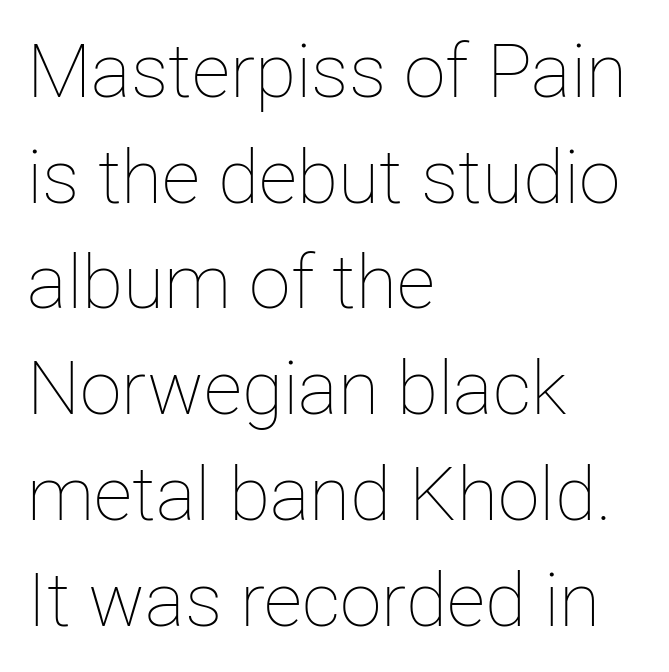
Q: Is the text bold? A: No.
Q: Is the text italic (slanted)? A: No, it is upright.
Q: Is the text underlined? A: No.
Q: How is the paragraph aligned? A: Left-aligned.
Q: Is the spacing between letters normal or unusually wide? A: Normal.
Q: Is the spacing between lines tight, normal or loose? A: Normal.
Q: Width (condensed, normal, or wide)? A: Normal.
Q: Stroke contrast? A: Low.
Q: x-height? A: Medium.
Q: Monospaced? A: No.
